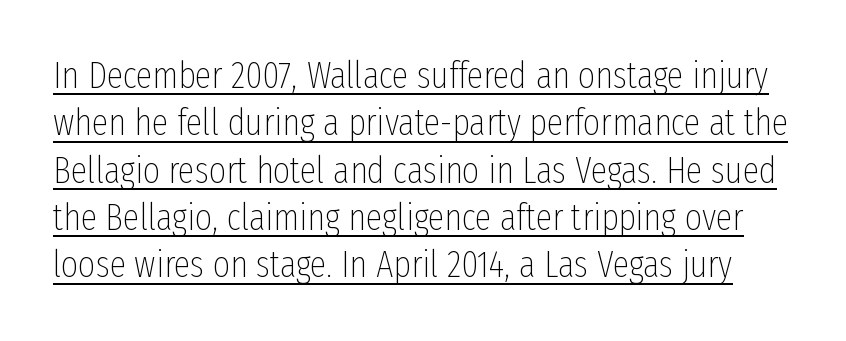
The text was rendered using a sans face with plain stroke endings. How are the letters spaced? Ordinarily, with no added tracking. The strokes are not fattened; the text isn't bold. If you drew a line through each stem, it would be perfectly vertical. Here the designer chose a conventional face with non-uniform glyph widths. These characters rest on top of a visible drawn line.
